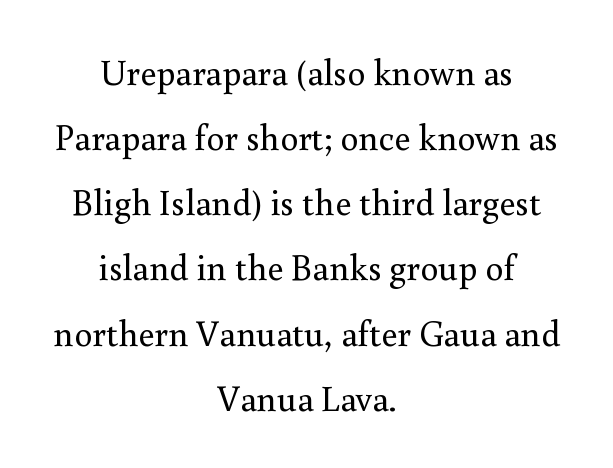
Looks like regular typesetting: each glyph gets only the width it needs. A student would call this center alignment; a typographer would say set centered. Yep, those are serifs on the letters. No letter is thick-stroked: the sample isn't bold.
